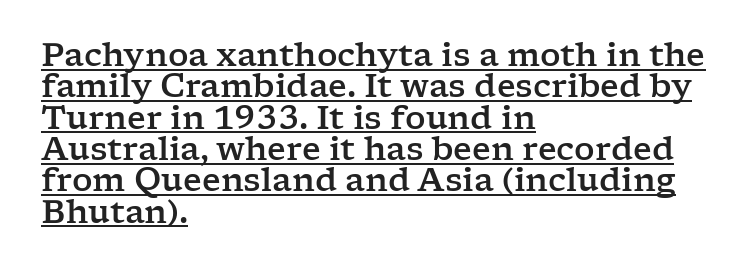
The image shows 32 px wide serif type, upright; set left-aligned, tight line spacing (0.98x), normal letter spacing, underlined; low stroke contrast and a medium x-height.
